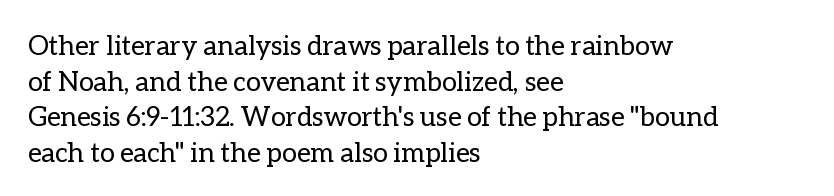
Notice how descenders clear the ascenders below comfortably — that's standard leading. Rule under the text: the space is simply empty. This rendering uses left alignment, leaving the right contour irregular. The type sits square on the baseline with zero lean. The font sits on the lighter half of the weight spectrum, regular included. The gaps between neighbouring characters are ordinary and unremarkable.
